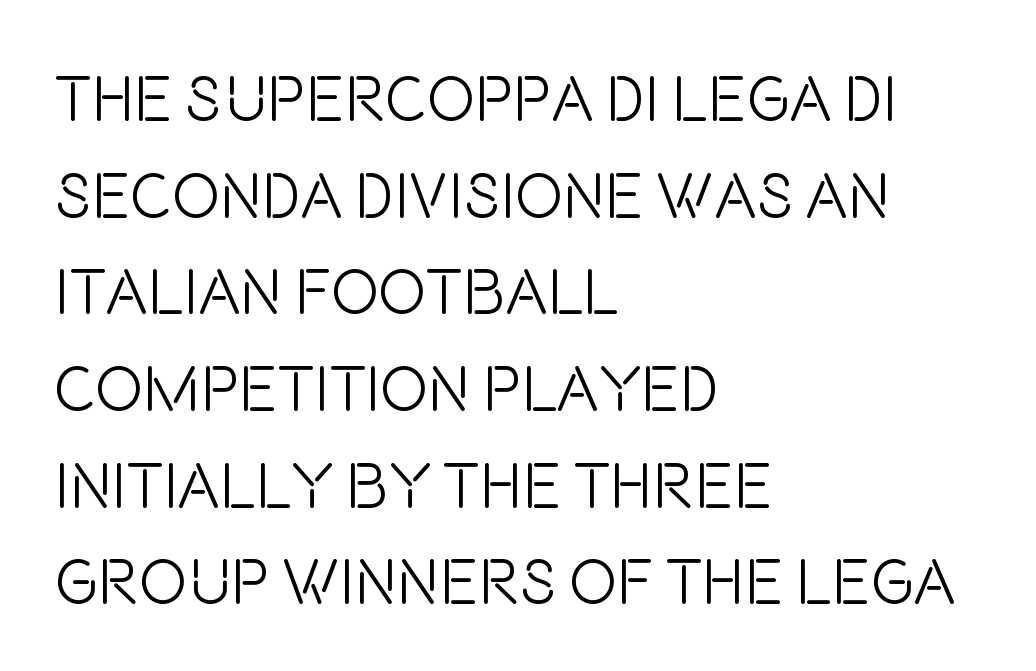
The string is rendered with underlining switched off. Varying glyph widths throughout — classic text-font behaviour. The line-height multiplier appears to be the usual default. Is the letter spacing exaggerated? No — it looks like the ordinary default. Posture: vertical.
